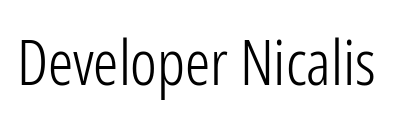
Q: Is the text bold? A: No.
Q: Is the text italic (slanted)? A: No, it is upright.
Q: Is the typeface a serif or a sans-serif typeface? A: Sans-serif.
Q: Is the text underlined? A: No.
Q: Is the spacing between letters normal or unusually wide? A: Normal.
Q: Width (condensed, normal, or wide)? A: Condensed.
Q: Stroke contrast? A: Low.
Q: x-height? A: Medium.
Q: Monospaced? A: No.
